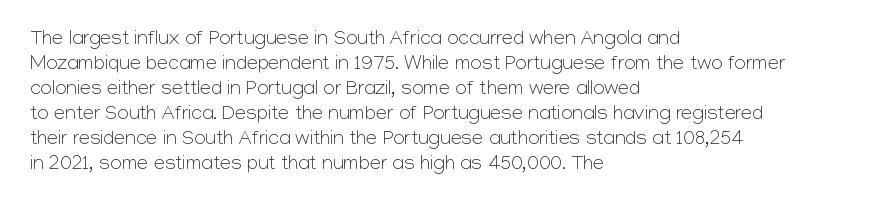
The image shows 20 px text type, upright; set left-aligned, normal line spacing (1.25x), normal letter spacing, not underlined.
